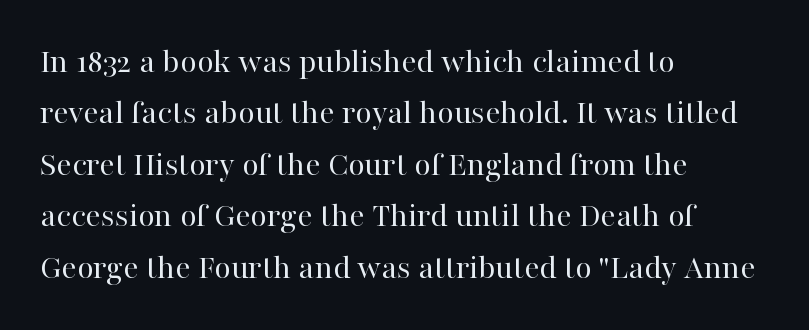
The image shows 36 px regular-weight serif type, upright; set left-aligned, normal line spacing (1.43x), normal letter spacing, not underlined; high stroke contrast and a medium x-height.
